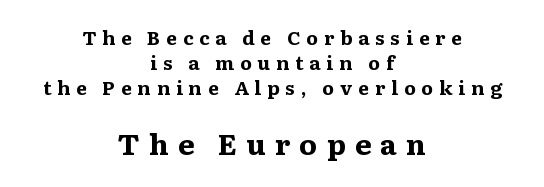
The designer gave the closing block more size than the opening block. Plenty of ink on the page — the face is bold. Students, observe: this is what conventionally led text looks like. The letterforms stand isolated, each surrounded by extra space.
